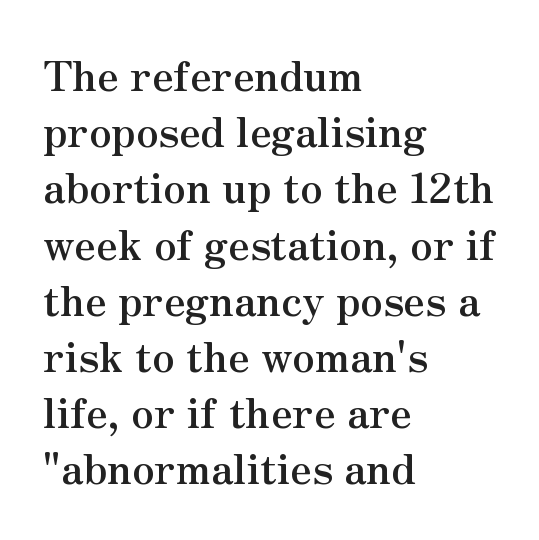
Q: Is the text bold? A: Yes.
Q: Is the text italic (slanted)? A: No, it is upright.
Q: Is the typeface a serif or a sans-serif typeface? A: Serif.
Q: Is the text underlined? A: No.
Q: How is the paragraph aligned? A: Left-aligned.
Q: Is the spacing between letters normal or unusually wide? A: Normal.
Q: Is the spacing between lines tight, normal or loose? A: Normal.
Q: Width (condensed, normal, or wide)? A: Normal.
Q: Stroke contrast? A: Medium.
Q: x-height? A: Small.
Q: Monospaced? A: No.
